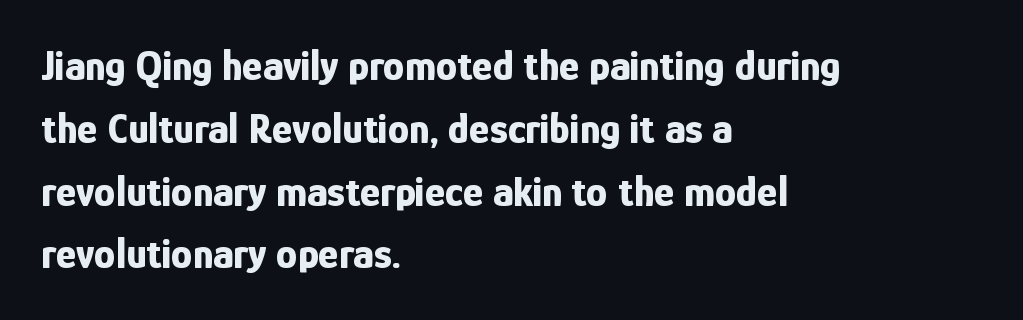
Q: Is the text bold? A: Yes.
Q: Is the text italic (slanted)? A: No, it is upright.
Q: Is the typeface a serif or a sans-serif typeface? A: Sans-serif.
Q: Is the text underlined? A: No.
Q: How is the paragraph aligned? A: Left-aligned.
Q: Is the spacing between letters normal or unusually wide? A: Normal.
Q: Is the spacing between lines tight, normal or loose? A: Normal.
Q: Width (condensed, normal, or wide)? A: Condensed.
Q: Stroke contrast? A: Low.
Q: x-height? A: Medium.
Q: Monospaced? A: No.
